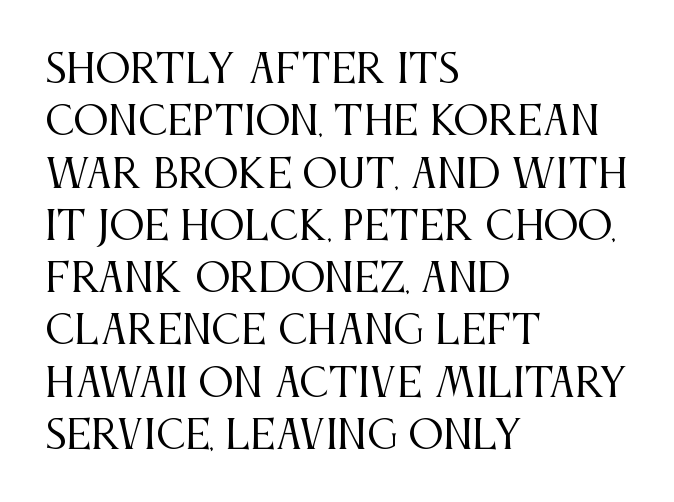
Q: Is the text bold? A: No.
Q: Is the text italic (slanted)? A: No, it is upright.
Q: Is the typeface a serif or a sans-serif typeface? A: Serif.
Q: Is the text underlined? A: No.
Q: How is the paragraph aligned? A: Left-aligned.
Q: Is the spacing between letters normal or unusually wide? A: Normal.
Q: Is the spacing between lines tight, normal or loose? A: Normal.
Q: Width (condensed, normal, or wide)? A: Condensed.
Q: Stroke contrast? A: Medium.
Q: x-height? A: Large.
Q: Monospaced? A: No.
